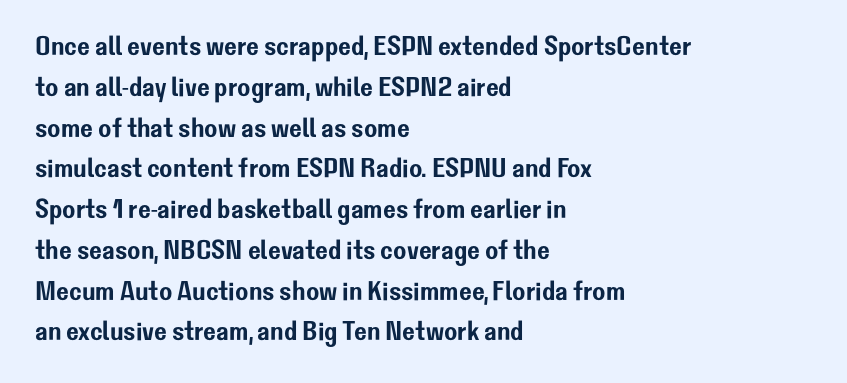
The typography opts for an upright posture over an oblique one. Descenders hang freely into open space. The rag falls on the right side of this text block. No extra tracking has been applied to these lines. Does the leading feel generous? No, just average.
